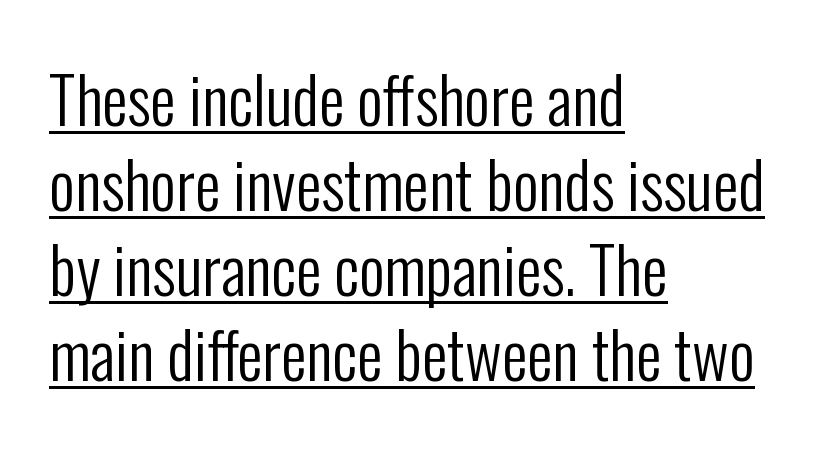
Spacing verdict: proportional, widths tailored to each character. You can tell it's not italic because the verticals are truly vertical. The lines in this sample share a left origin and differ only in where they stop. The vertical gap from one line to the next is medium. Descenders here cross a horizontal rule under the line. Students, note that the glyphs here touch the page at normal intervals.
